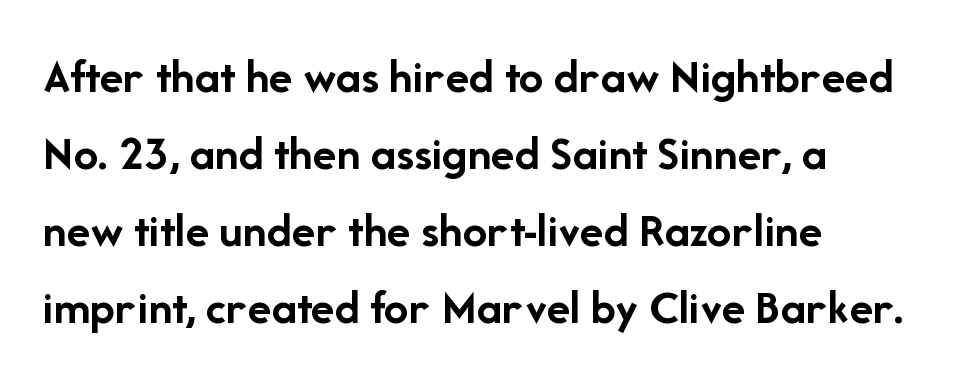
Q: Is the text bold? A: Yes.
Q: Is the text italic (slanted)? A: No, it is upright.
Q: Is the typeface a serif or a sans-serif typeface? A: Sans-serif.
Q: Is the text underlined? A: No.
Q: How is the paragraph aligned? A: Left-aligned.
Q: Is the spacing between letters normal or unusually wide? A: Normal.
Q: Is the spacing between lines tight, normal or loose? A: Normal.
Q: Width (condensed, normal, or wide)? A: Normal.
Q: Stroke contrast? A: Low.
Q: x-height? A: Medium.
Q: Monospaced? A: No.
